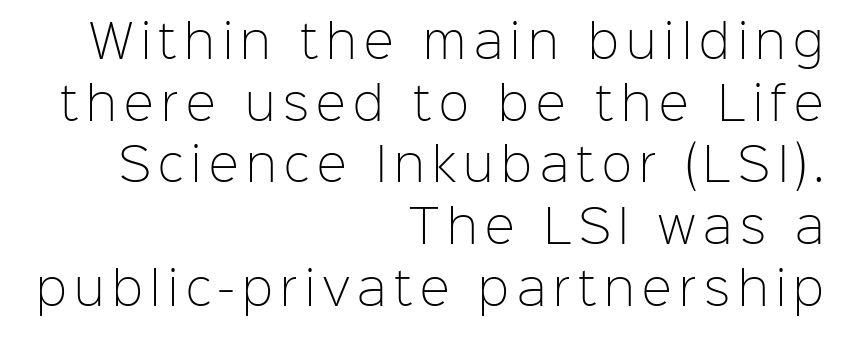
Quick note: underline off. Spacing verdict: proportional, widths tailored to each character. Line spacing here is normal. The type family on display is of the sans-serif kind.
